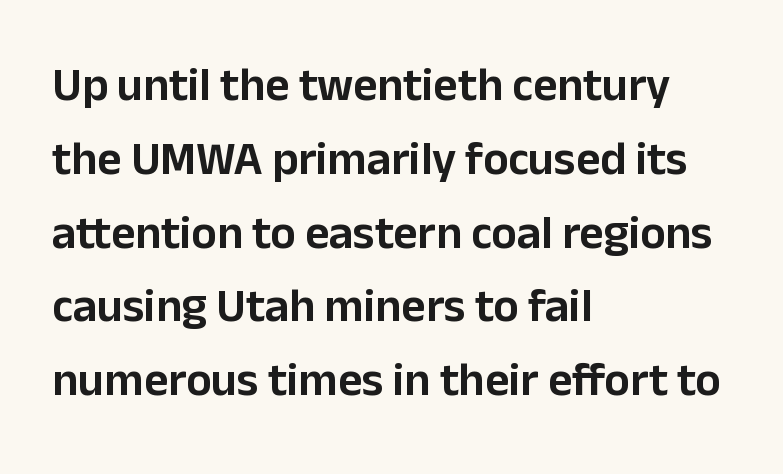
{"serif": "no", "italic": "no", "width": "normal", "stroke_contrast": "low", "x_height": "medium", "monospaced": "no", "underline": "no", "align": "left", "line_spacing": "normal", "line_spacing_ratio": 1.57, "letter_spacing": "normal", "letter_spacing_em": 0.0, "glyph_px": 47}
